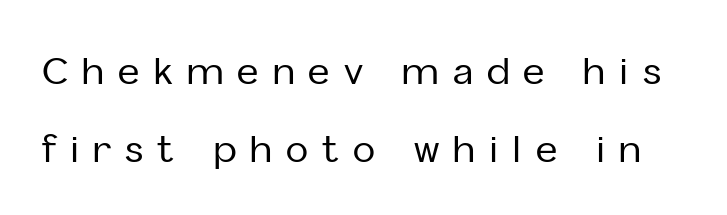
Q: Is the text italic (slanted)? A: No, it is upright.
Q: Is the typeface a serif or a sans-serif typeface? A: Sans-serif.
Q: Is the text underlined? A: No.
Q: Is the spacing between letters normal or unusually wide? A: Unusually wide.
Q: Is the spacing between lines tight, normal or loose? A: Loose.
Q: Width (condensed, normal, or wide)? A: Normal.
Q: Stroke contrast? A: Low.
Q: x-height? A: Medium.
Q: Monospaced? A: No.
